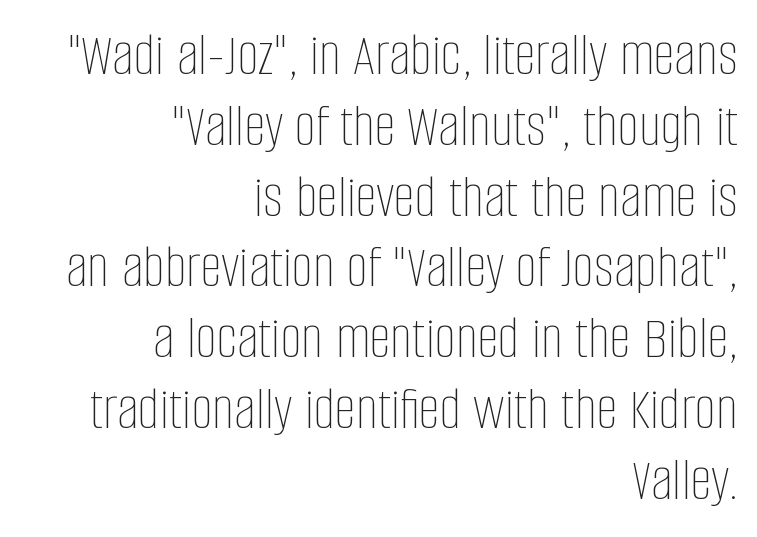
The image shows 61 px thin, condensed type, upright; set right-aligned, line spacing 1.16x, normal letter spacing, not underlined; low stroke contrast and a large x-height.
